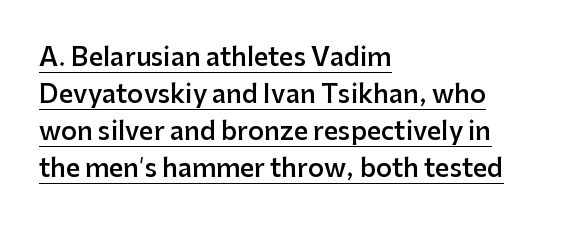
Is the letter spacing exaggerated? No — it looks like the ordinary default. A typographer would call this underscored text. Posture: upright roman. Strokes here are thickened, but only to semibold level. Does the leading feel generous? No, just average. Teacher's note: observe the even left margin — that is flush-left alignment.
